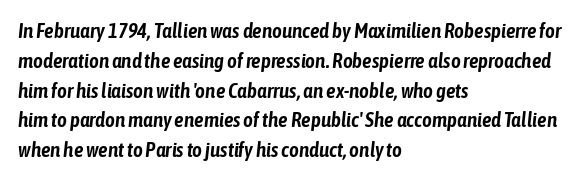
Q: Is the text italic (slanted)? A: Yes, it leans right by about 6 degrees.
Q: Is the text underlined? A: No.
Q: How is the paragraph aligned? A: Left-aligned.
Q: Is the spacing between letters normal or unusually wide? A: Normal.
Q: Is the spacing between lines tight, normal or loose? A: Normal.
